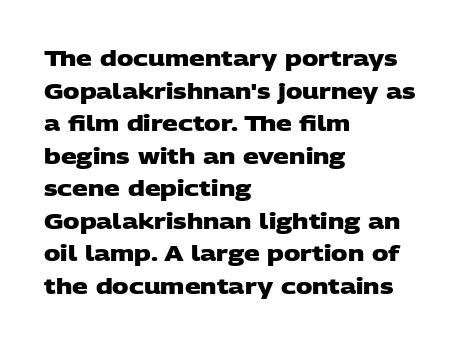
The passage is arranged the way most books set body copy — flush left. Decoration check: the copy has no underline. How would I describe the line gaps? Plain and ordinary. Nothing unusual about the tracking: characters are spaced as the font intends.
